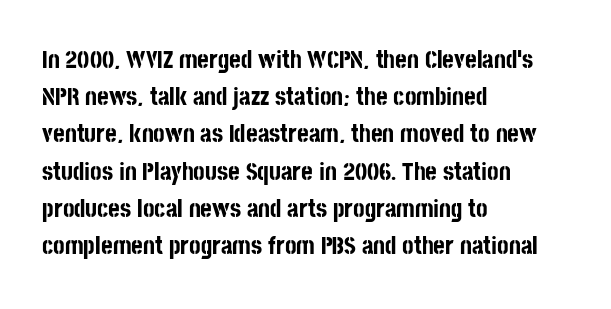
{"italic": "no", "bold": "yes", "underline": "no", "align": "left", "line_spacing": "normal", "line_spacing_ratio": 1.49, "letter_spacing": "normal", "letter_spacing_em": 0.0, "glyph_px": 25}
